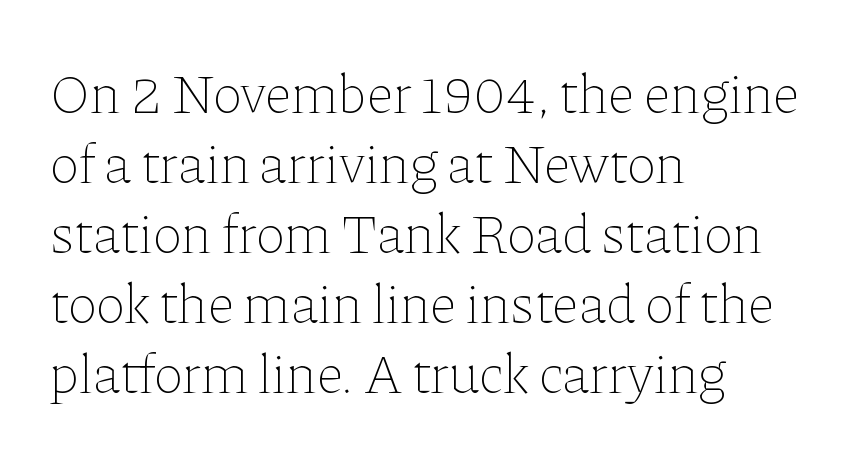
The image shows 56 px thin type, upright; set left-aligned, normal line spacing (1.25x), normal letter spacing, not underlined; low stroke contrast and a medium x-height.
